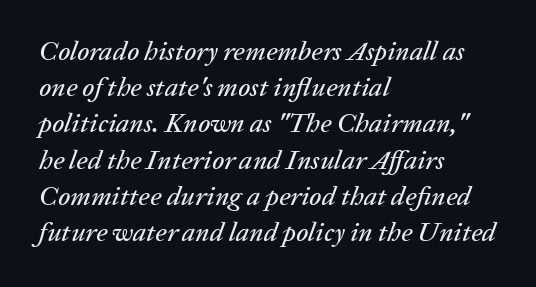
The strip under each line holds only bare page. The text carries the slant typical of an italic or oblique font. The lines in this sample share a left origin and differ only in where they stop. Look at the tracking — it's just the regular setting, nothing added.
